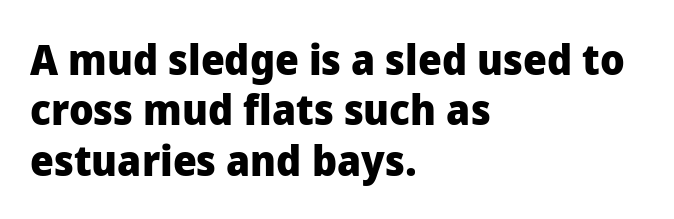
Q: Is the text bold? A: Yes.
Q: Is the text italic (slanted)? A: No, it is upright.
Q: Is the typeface a serif or a sans-serif typeface? A: Sans-serif.
Q: Is the text underlined? A: No.
Q: How is the paragraph aligned? A: Left-aligned.
Q: Is the spacing between letters normal or unusually wide? A: Normal.
Q: Width (condensed, normal, or wide)? A: Normal.
Q: Stroke contrast? A: Low.
Q: x-height? A: Medium.
Q: Monospaced? A: No.
